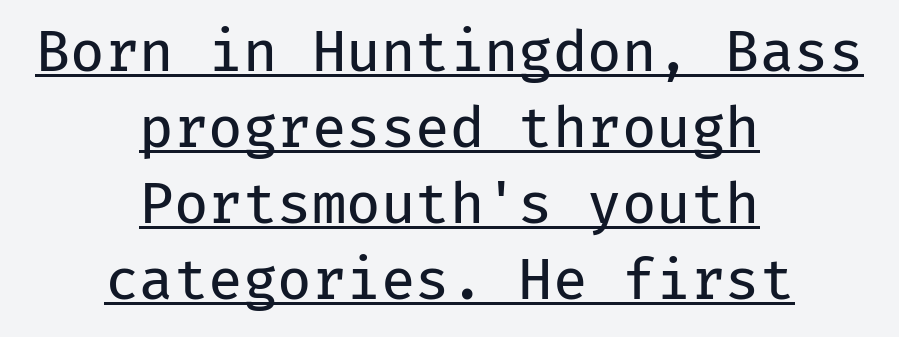
Each letter's strokes conclude bluntly, with no projecting serifs. Vertical strokes here are truly vertical. These lines are centered, leaving both edges ragged. Is there much room between lines? A standard amount, neither cramped nor airy. No letter is thick-stroked: the sample isn't bold. Underlining? Definitely there.
